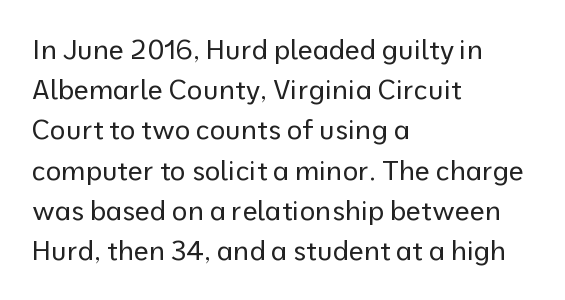
Q: Is the text bold? A: No.
Q: Is the text italic (slanted)? A: No, it is upright.
Q: Is the text underlined? A: No.
Q: How is the paragraph aligned? A: Left-aligned.
Q: Is the spacing between letters normal or unusually wide? A: Normal.
Q: Is the spacing between lines tight, normal or loose? A: Normal.
